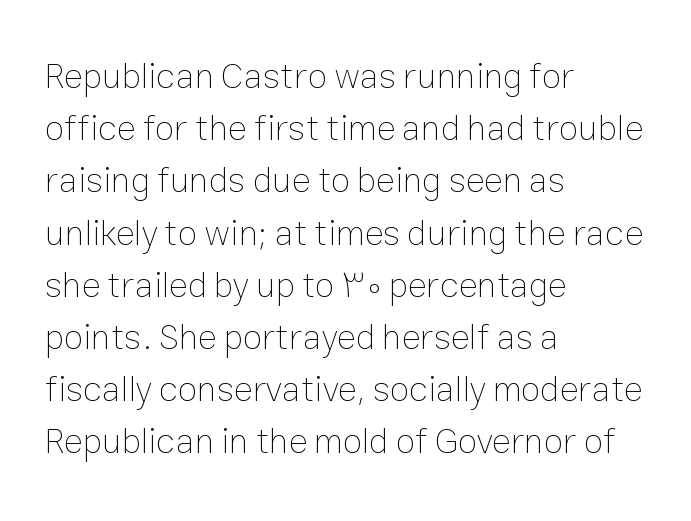
The image shows 36 px thin type, upright; set left-aligned, normal line spacing (1.45x), normal letter spacing, not underlined; low stroke contrast and a medium x-height.
